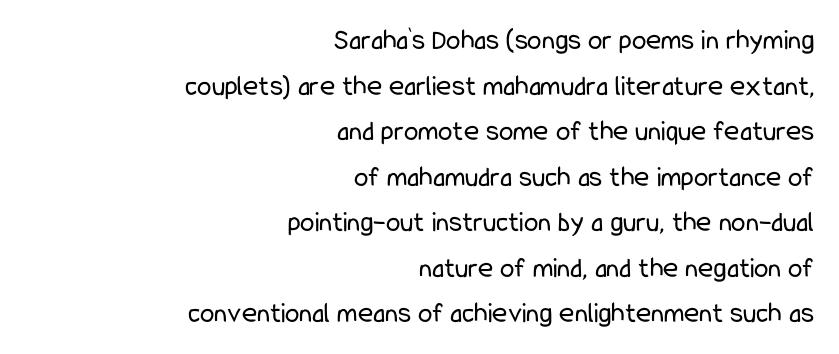
The strip under each line holds only bare page. Reading down the column, the eye jumps a familiar distance to each next line. This sample has the flowing, uneven cadence of proportional lettering. You could call the tracking neutral — neither tight nor loose.
